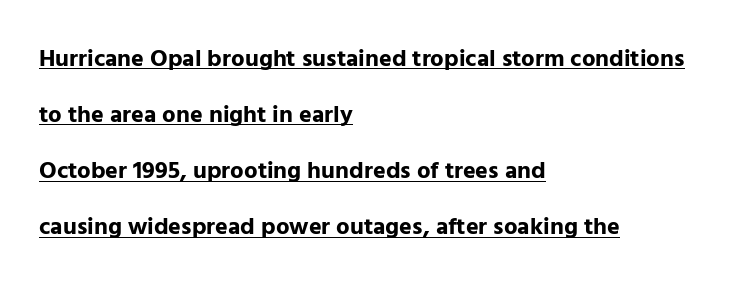
{"italic": "no", "bold": "yes", "underline": "yes", "align": "left", "line_spacing": "loose", "line_spacing_ratio": 2.34, "letter_spacing": "normal", "letter_spacing_em": 0.0, "glyph_px": 24}
